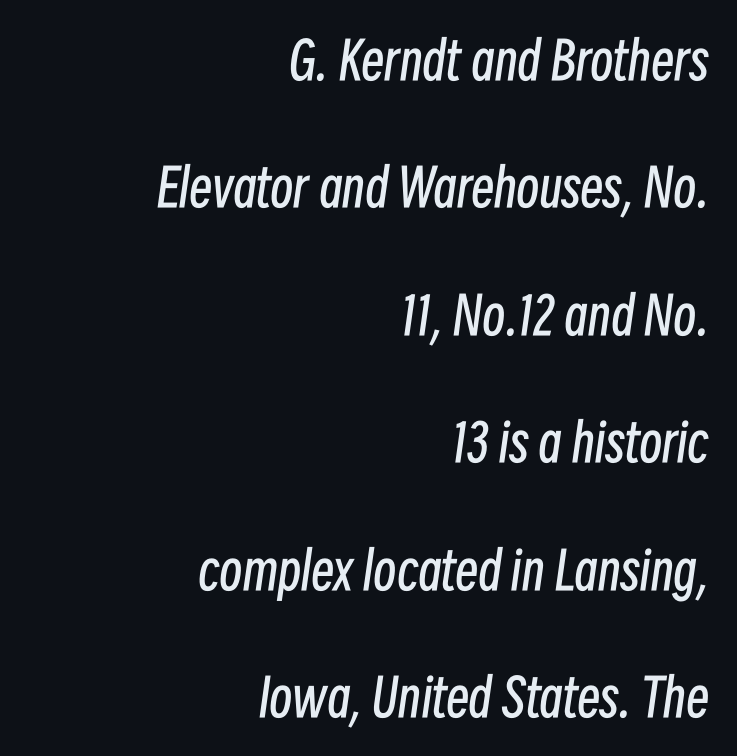
Teacher's note: observe the even right margin — that is flush-right alignment. Interline gaps are noticeably wide in this sample. Tall strokes in this sample are angled rather than plumb. The strokes are not fattened; the text isn't bold. Honestly, the letter spacing is just normal — you wouldn't notice it. Beneath every word, the page is bare.
